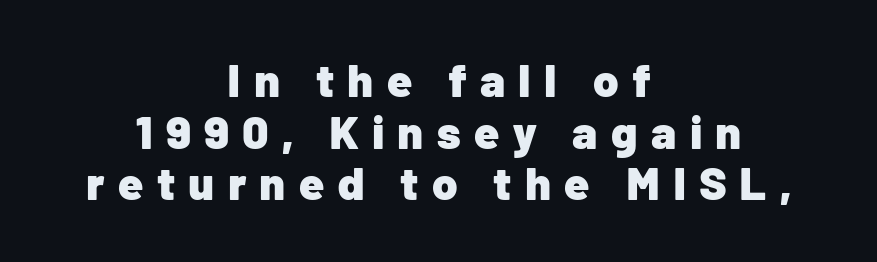
Q: Is the text bold? A: Yes.
Q: Is the text italic (slanted)? A: No, it is upright.
Q: Is the typeface a serif or a sans-serif typeface? A: Sans-serif.
Q: Is the text underlined? A: No.
Q: How is the paragraph aligned? A: Centered.
Q: Is the spacing between letters normal or unusually wide? A: Unusually wide.
Q: Is the spacing between lines tight, normal or loose? A: Tight.
Q: Width (condensed, normal, or wide)? A: Normal.
Q: Stroke contrast? A: Low.
Q: x-height? A: Medium.
Q: Monospaced? A: No.
